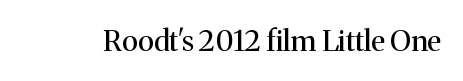
The image shows 29 px regular-weight serif type, upright; set normal letter spacing, not underlined; medium stroke contrast and a medium x-height.
